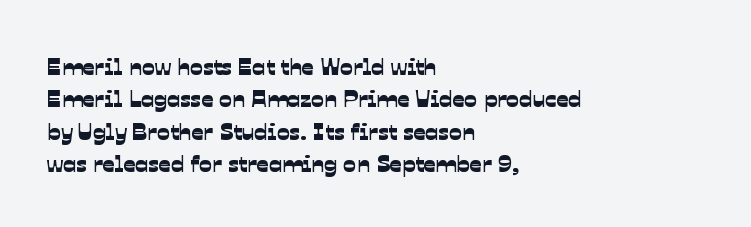
{"underline": "no", "align": "left", "line_spacing": "normal", "line_spacing_ratio": 1.35, "letter_spacing": "normal", "letter_spacing_em": 0.0, "glyph_px": 24}
